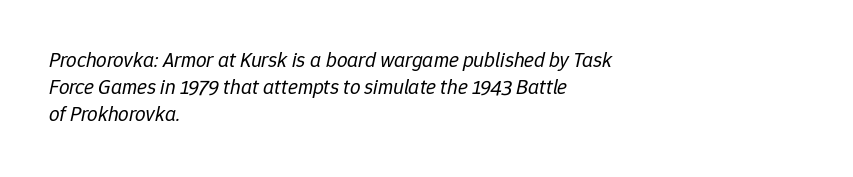
{"italic": "yes", "lean": "right", "slant_degrees": 12, "bold": "no", "underline": "no", "align": "left", "line_spacing": "normal", "line_spacing_ratio": 1.29, "letter_spacing": "normal", "letter_spacing_em": 0.0, "glyph_px": 21}
